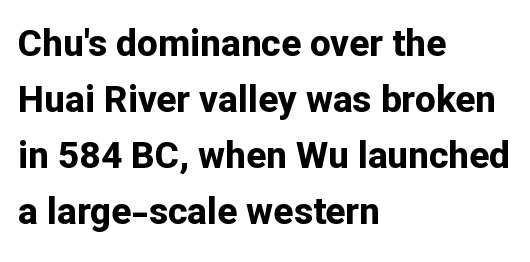
Q: Is the text bold? A: Yes.
Q: Is the text italic (slanted)? A: No, it is upright.
Q: Is the typeface a serif or a sans-serif typeface? A: Sans-serif.
Q: Is the text underlined? A: No.
Q: How is the paragraph aligned? A: Left-aligned.
Q: Is the spacing between letters normal or unusually wide? A: Normal.
Q: Is the spacing between lines tight, normal or loose? A: Normal.
Q: Width (condensed, normal, or wide)? A: Normal.
Q: Stroke contrast? A: Low.
Q: x-height? A: Medium.
Q: Monospaced? A: No.
